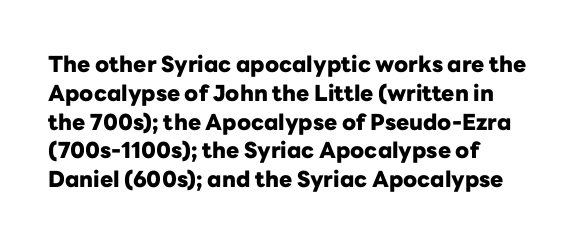
The image shows 22 px bold type, upright; set left-aligned, normal line spacing (1.31x), normal letter spacing, not underlined.
